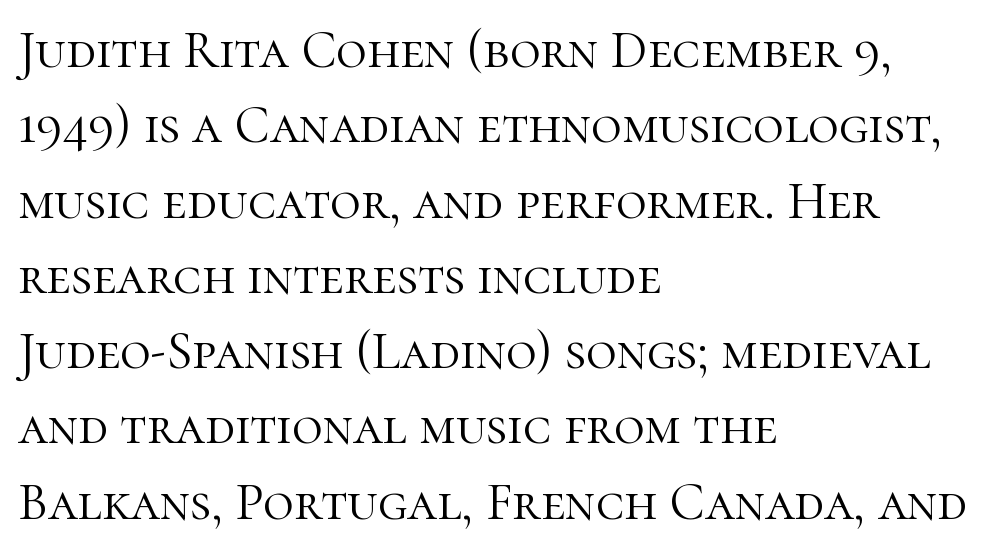
Q: Is the text bold? A: No.
Q: Is the text italic (slanted)? A: No, it is upright.
Q: Is the typeface a serif or a sans-serif typeface? A: Serif.
Q: Is the text underlined? A: No.
Q: How is the paragraph aligned? A: Left-aligned.
Q: Is the spacing between letters normal or unusually wide? A: Normal.
Q: Is the spacing between lines tight, normal or loose? A: Normal.
Q: Width (condensed, normal, or wide)? A: Normal.
Q: Stroke contrast? A: High.
Q: x-height? A: Medium.
Q: Monospaced? A: No.
